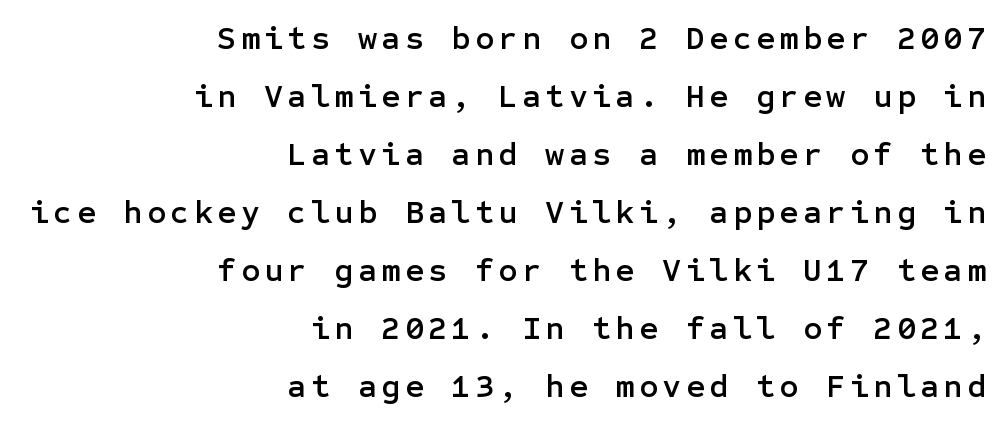
Q: Is the text italic (slanted)? A: No, it is upright.
Q: Is the typeface a serif or a sans-serif typeface? A: Sans-serif.
Q: Is the text underlined? A: No.
Q: How is the paragraph aligned? A: Right-aligned.
Q: Width (condensed, normal, or wide)? A: Normal.
Q: Stroke contrast? A: Low.
Q: x-height? A: Medium.
